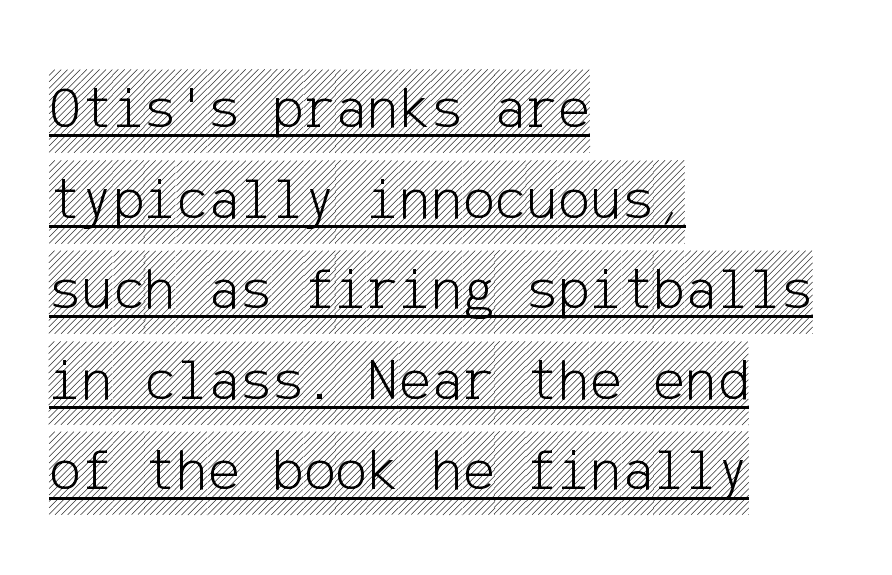
The image shows 60 px condensed type, upright; set left-aligned, normal line spacing (1.51x), normal letter spacing, underlined; a large x-height.
